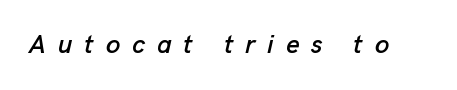
Q: Is the text italic (slanted)? A: Yes, it leans right by about 13 degrees.
Q: Is the text underlined? A: No.
Q: Is the spacing between letters normal or unusually wide? A: Unusually wide.
